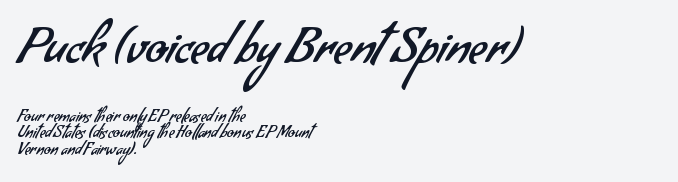
This sample trades vertical openness for compactness between lines. This is sans-serif lettering, the kind often seen on screens and signage. Nothing heavy about these letters — not bold at all. Here the glyphs are tracked normally, forming tight word shapes. Here the designer chose a conventional face with non-uniform glyph widths.
